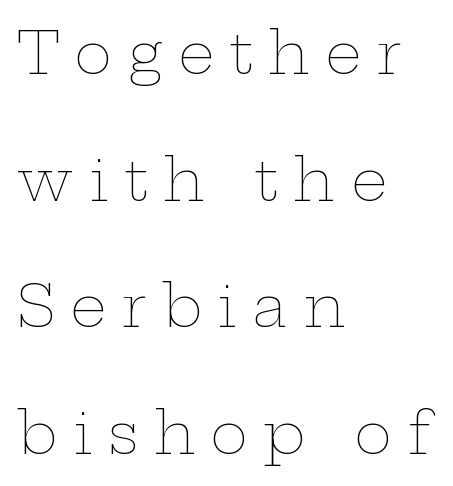
The image shows 57 px thin, wide type, upright; set left-aligned, loose line spacing (2.22x), unusually wide letter spacing (+0.27 em), not underlined; low stroke contrast and a medium x-height.
